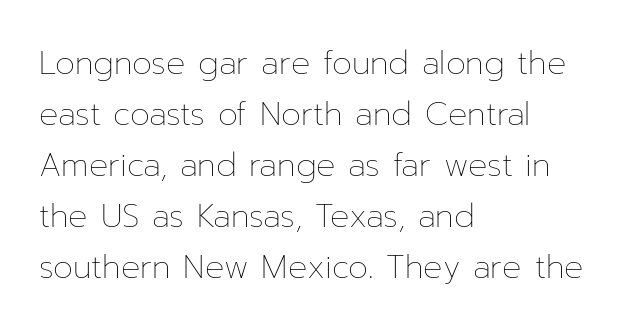
{"italic": "no", "bold": "no", "weight": "thin", "width": "normal", "stroke_contrast": "low", "x_height": "medium", "monospaced": "no", "underline": "no", "align": "left", "line_spacing": "normal", "line_spacing_ratio": 1.59, "letter_spacing": "normal", "letter_spacing_em": 0.0, "glyph_px": 32}
